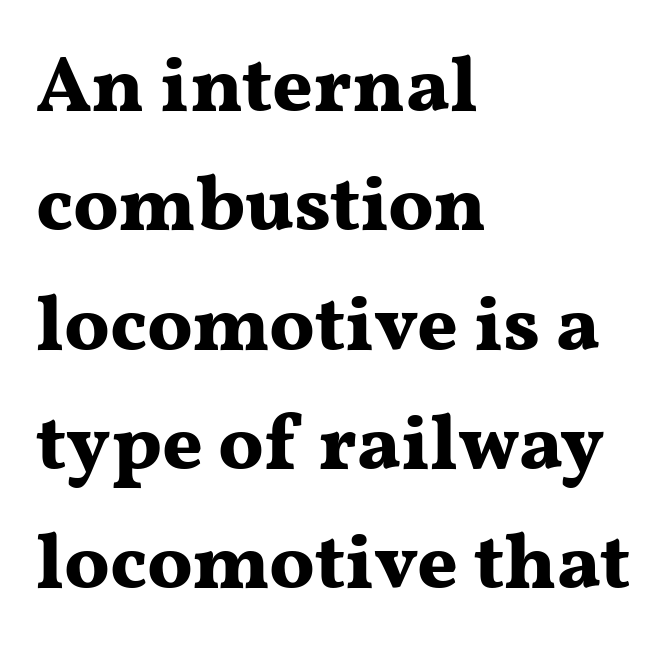
Does the lettering tilt? It doesn't — this is upright. Caption: standard tracking, unaltered. As a designer I'd log this as weight 700, bold. Line starts are locked; line ends wander. You can tell from the footed stems that serif type was used.
